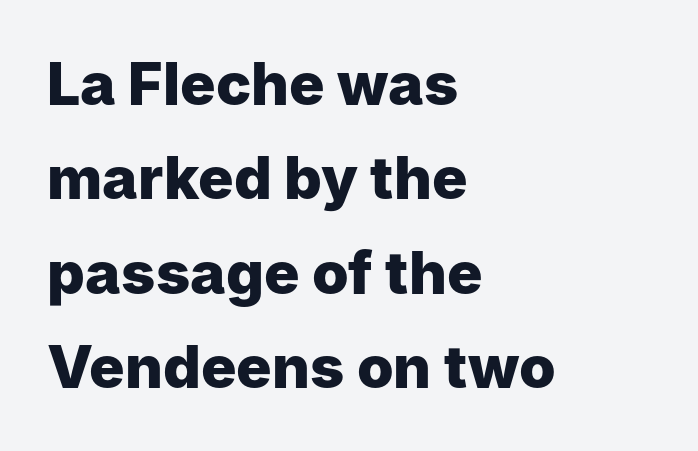
{"serif": "no", "italic": "no", "bold": "yes", "weight": "heavy", "width": "normal", "stroke_contrast": "low", "x_height": "medium", "monospaced": "no", "underline": "no", "align": "left", "line_spacing": "normal", "line_spacing_ratio": 1.6, "letter_spacing": "normal", "letter_spacing_em": 0.0, "glyph_px": 59}
